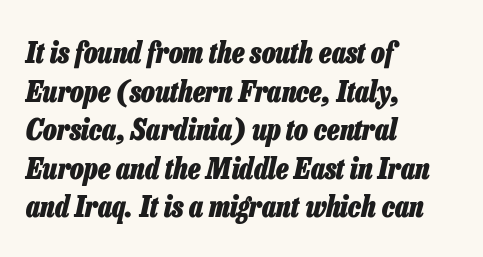
Q: Is the text bold? A: Yes.
Q: Is the text italic (slanted)? A: Yes, it leans right by about 13 degrees.
Q: Is the text underlined? A: No.
Q: How is the paragraph aligned? A: Left-aligned.
Q: Is the spacing between letters normal or unusually wide? A: Normal.
Q: Is the spacing between lines tight, normal or loose? A: Normal.
Q: Width (condensed, normal, or wide)? A: Condensed.
Q: Stroke contrast? A: Low.
Q: x-height? A: Medium.
Q: Monospaced? A: No.
